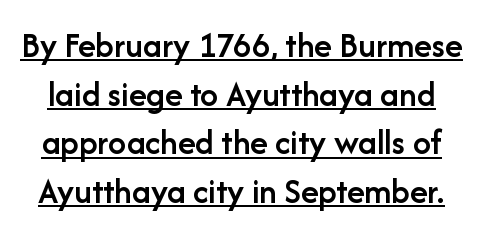
Characters follow at the spacing the type designer built in. Interline gaps are of average width in this sample. Is this a fixed-width face? No — the glyphs have proportional, varying widths. The strokes are fattened partway — semibold, not bold. The text was rendered using a sans face with plain stroke endings.
